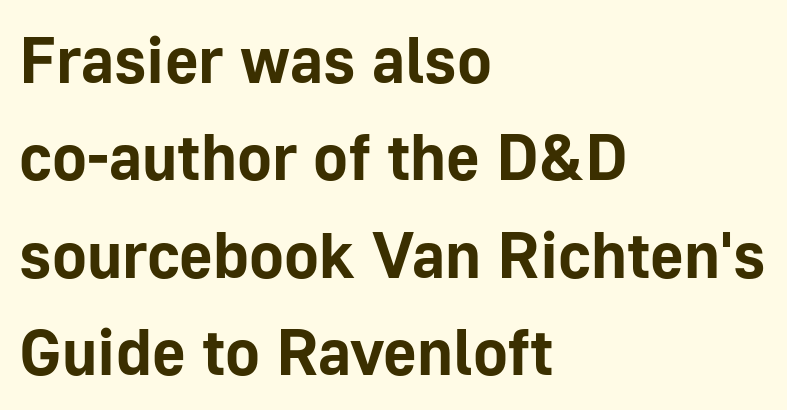
{"serif": "no", "italic": "no", "bold": "yes", "weight": "bold", "width": "normal", "stroke_contrast": "low", "x_height": "medium", "monospaced": "no", "underline": "no", "align": "left", "line_spacing": "normal", "line_spacing_ratio": 1.5, "letter_spacing": "normal", "letter_spacing_em": 0.0, "glyph_px": 65}
